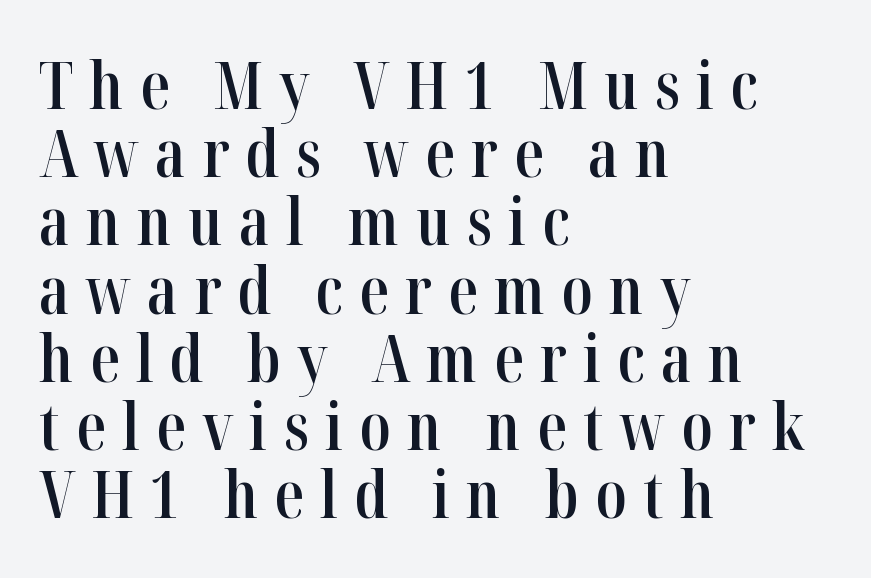
Font category for this specimen: serif. Ordinary non-slanted type is in use. The block of text is dense from top to bottom, with scant space between rows. Has an underline been added? It has not. Observe the wide spacing: letters keep a clear distance from each other.
